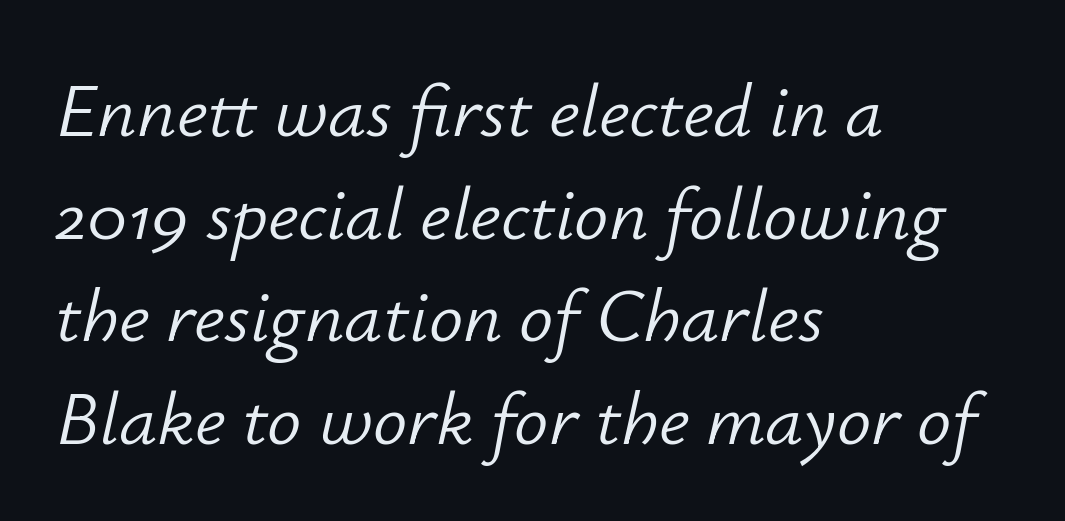
The image shows 76 px light type, italic (leaning right); set left-aligned, normal line spacing (1.35x), normal letter spacing, not underlined; low stroke contrast and a small x-height.
